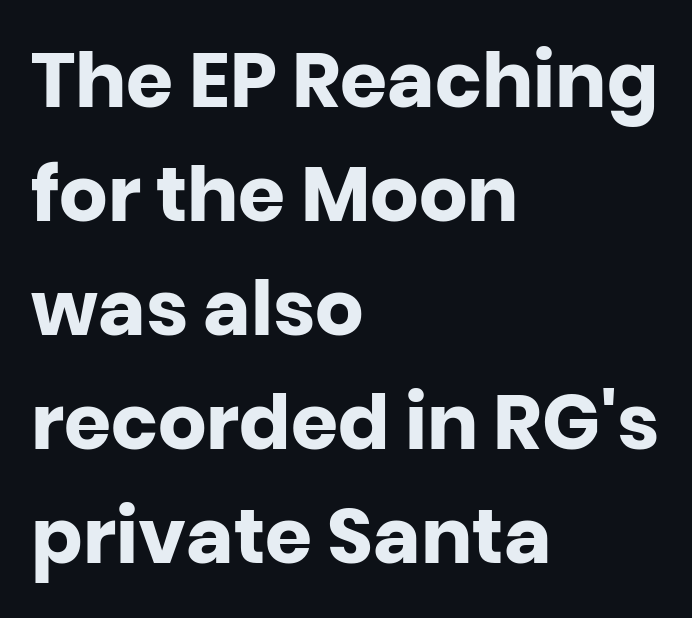
Q: Is the text bold? A: Yes.
Q: Is the text italic (slanted)? A: No, it is upright.
Q: Is the typeface a serif or a sans-serif typeface? A: Sans-serif.
Q: Is the text underlined? A: No.
Q: How is the paragraph aligned? A: Left-aligned.
Q: Is the spacing between letters normal or unusually wide? A: Normal.
Q: Is the spacing between lines tight, normal or loose? A: Normal.
Q: Width (condensed, normal, or wide)? A: Normal.
Q: Stroke contrast? A: Low.
Q: x-height? A: Large.
Q: Monospaced? A: No.
